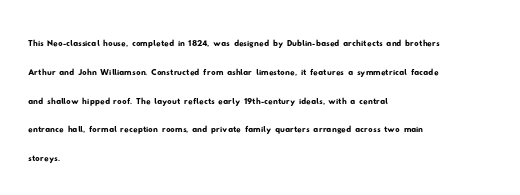
Honestly, the row spacing looks completely unremarkable. Anything drawn beneath the words? Only blank space. A student would call this left alignment; a typographer would say flush left, rag right. Default kerning and tracking; the words read as compact shapes.
